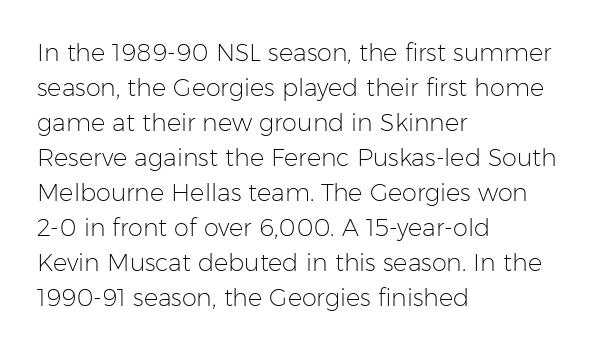
The image shows 24 px text type, upright; set left-aligned, normal line spacing (1.46x), normal letter spacing, not underlined.
